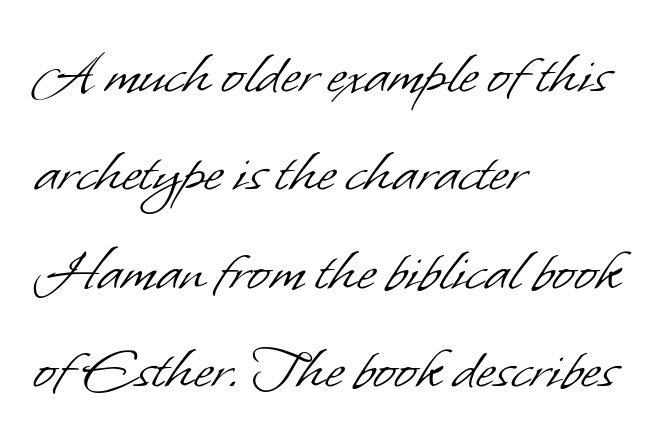
The image shows 66 px light sans-serif type; set left-aligned, normal line spacing (1.49x), normal letter spacing, not underlined; low stroke contrast and a small x-height.
